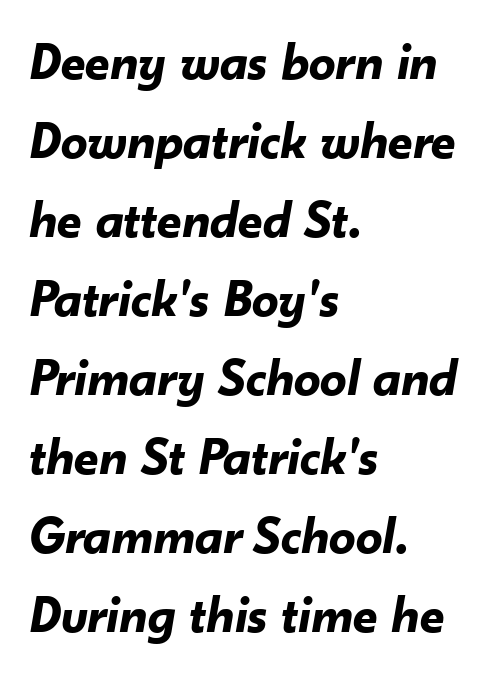
{"italic": "yes", "lean": "right", "slant_degrees": 10, "bold": "yes", "weight": "bold", "width": "normal", "stroke_contrast": "low", "x_height": "small", "monospaced": "no", "underline": "no", "align": "left", "line_spacing": "normal", "line_spacing_ratio": 1.49, "letter_spacing": "normal", "letter_spacing_em": 0.0, "glyph_px": 53}
